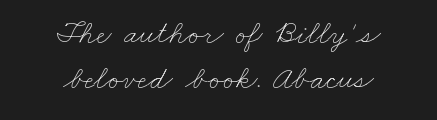
Q: Is the text bold? A: No.
Q: Is the text underlined? A: No.
Q: How is the paragraph aligned? A: Centered.
Q: Is the spacing between letters normal or unusually wide? A: Normal.
Q: Is the spacing between lines tight, normal or loose? A: Normal.
Q: Width (condensed, normal, or wide)? A: Wide.
Q: Stroke contrast? A: Low.
Q: x-height? A: Small.
Q: Monospaced? A: No.
